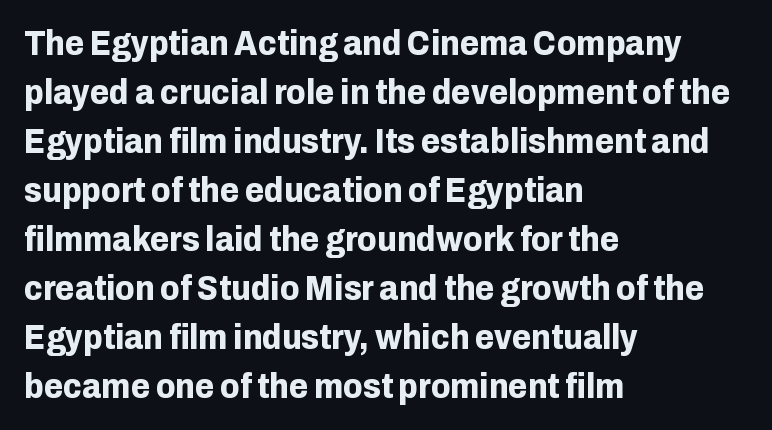
Q: Is the text bold? A: Yes.
Q: Is the text italic (slanted)? A: No, it is upright.
Q: Is the typeface a serif or a sans-serif typeface? A: Sans-serif.
Q: Is the text underlined? A: No.
Q: How is the paragraph aligned? A: Left-aligned.
Q: Is the spacing between letters normal or unusually wide? A: Normal.
Q: Is the spacing between lines tight, normal or loose? A: Normal.
Q: Width (condensed, normal, or wide)? A: Normal.
Q: Stroke contrast? A: Low.
Q: x-height? A: Medium.
Q: Monospaced? A: No.
